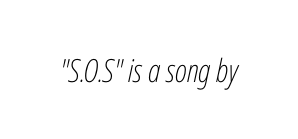
{"italic": "yes", "lean": "right", "slant_degrees": 12, "bold": "no", "weight": "light", "width": "condensed", "stroke_contrast": "low", "x_height": "medium", "monospaced": "no", "underline": "no", "letter_spacing": "normal", "letter_spacing_em": 0.0, "glyph_px": 32}
